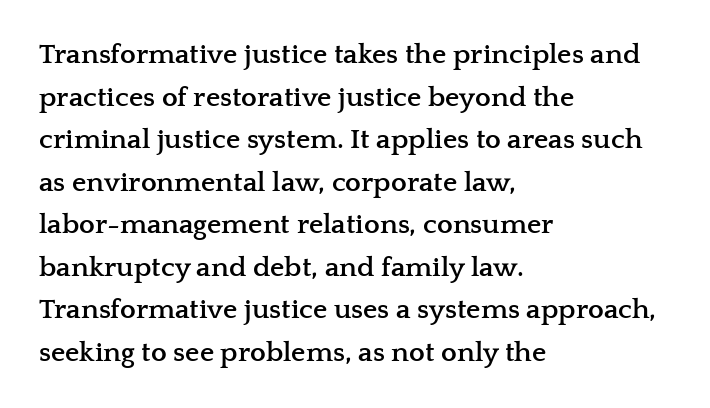
The image shows 28 px semibold, wide serif type, upright; set left-aligned, normal line spacing (1.52x), normal letter spacing, not underlined; low stroke contrast and a medium x-height.
